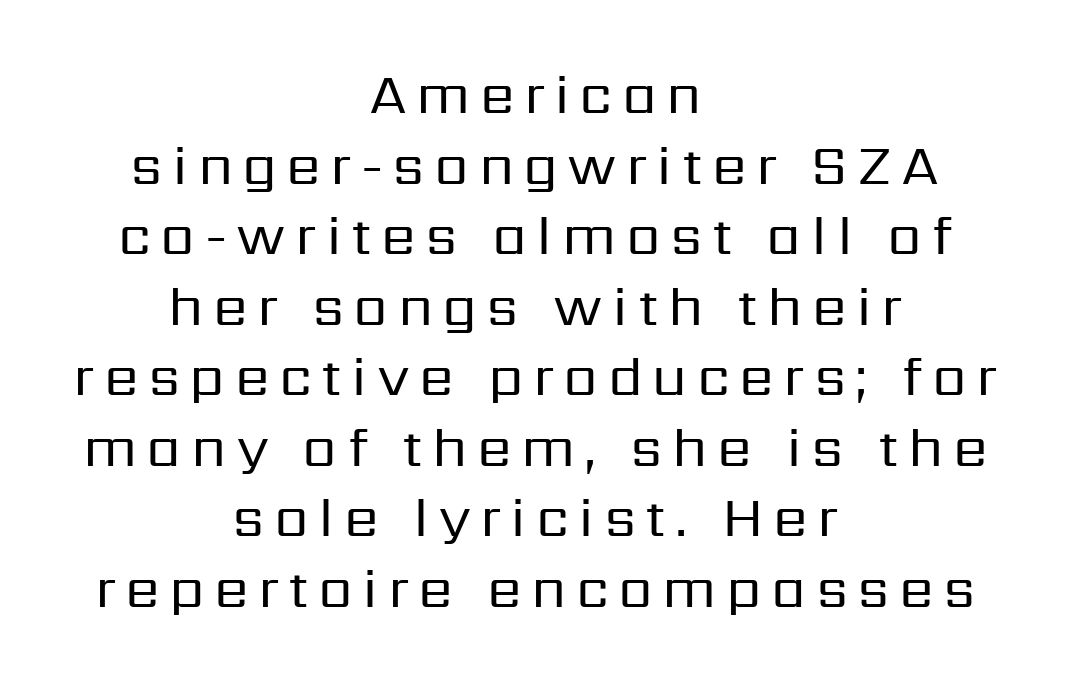
Q: Is the text bold? A: No.
Q: Is the text italic (slanted)? A: No, it is upright.
Q: Is the typeface a serif or a sans-serif typeface? A: Sans-serif.
Q: Is the text underlined? A: No.
Q: How is the paragraph aligned? A: Centered.
Q: Is the spacing between lines tight, normal or loose? A: Normal.
Q: Width (condensed, normal, or wide)? A: Normal.
Q: Stroke contrast? A: Low.
Q: x-height? A: Medium.
Q: Monospaced? A: No.
